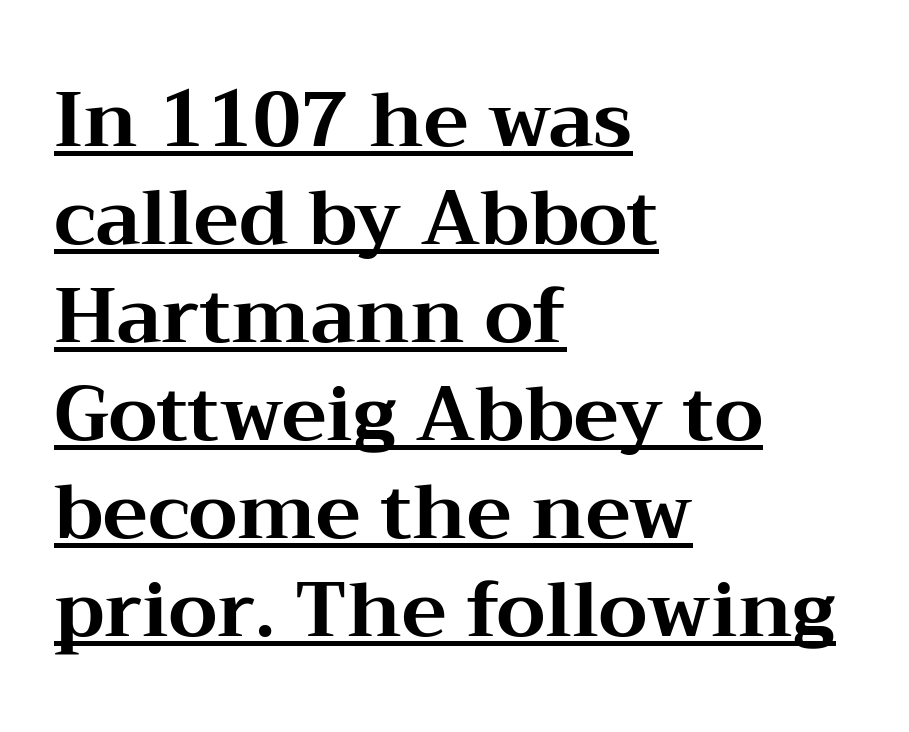
Successive baselines arrive at the customary interval. This sample uses plain, unmodified letter spacing. Underlined type. Think of a printed novel: that variable character pitch is what you see here. Typographically, this falls in the serif category. As a designer I'd log this as weight 700, bold.
